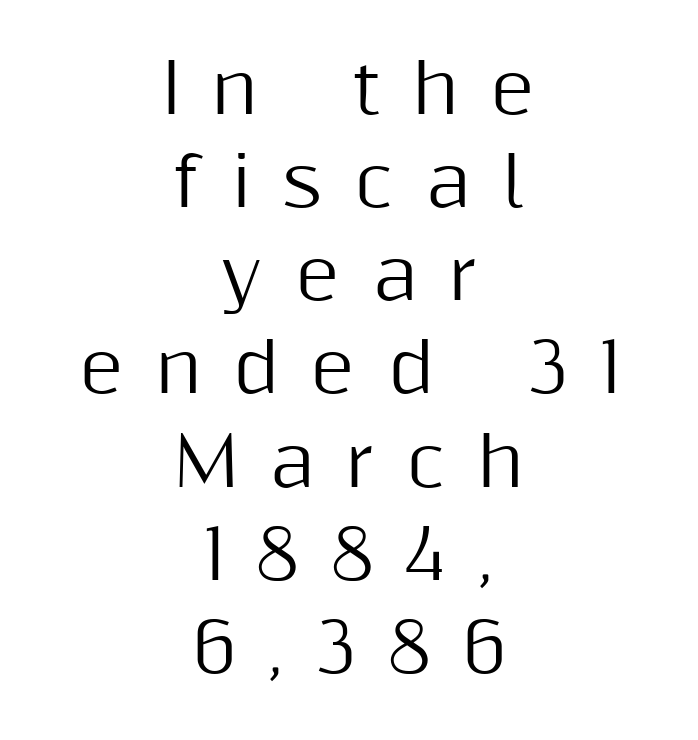
The image shows 68 px sans-serif type, upright; set centered, normal line spacing (1.37x), unusually wide letter spacing (+0.47 em), not underlined; medium stroke contrast and a medium x-height.
